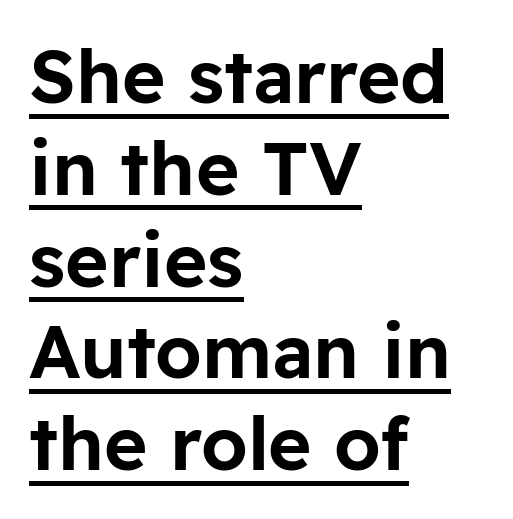
The image shows 74 px sans-serif type, upright; set left-aligned, line spacing 1.24x, normal letter spacing, underlined; low stroke contrast and a medium x-height.
